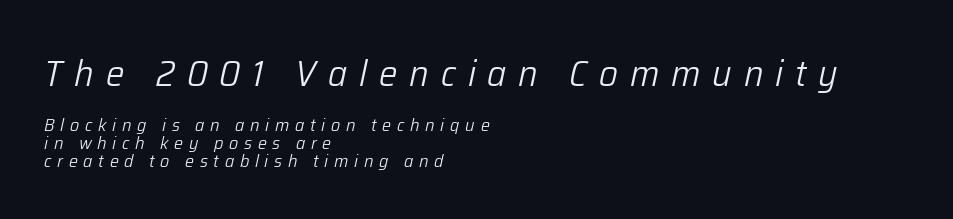
The image shows 37 px light type, italic (leaning right); set left-aligned, tight line spacing (0.99x), unusually wide letter spacing (+0.32 em), not underlined; the first (top) block is 2.06x larger; low stroke contrast and a medium x-height.
